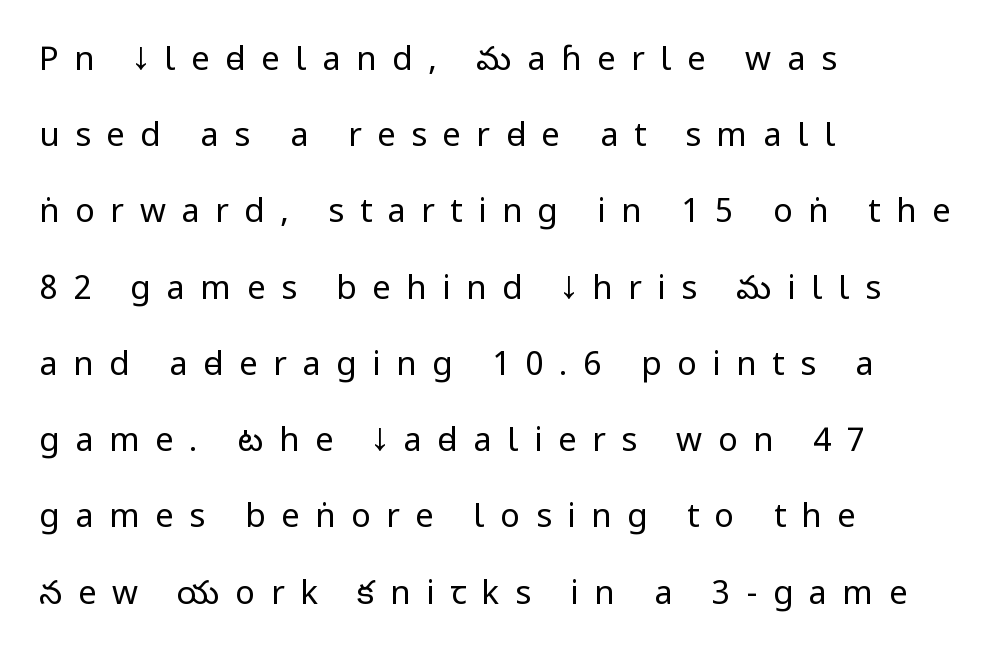
{"serif": "no", "italic": "no", "bold": "no", "weight": "regular", "width": "condensed", "stroke_contrast": "low", "x_height": "large", "monospaced": "no", "underline": "no", "align": "left", "line_spacing": "loose", "line_spacing_ratio": 2.31, "letter_spacing": "wide", "letter_spacing_em": 0.47, "glyph_px": 33}
